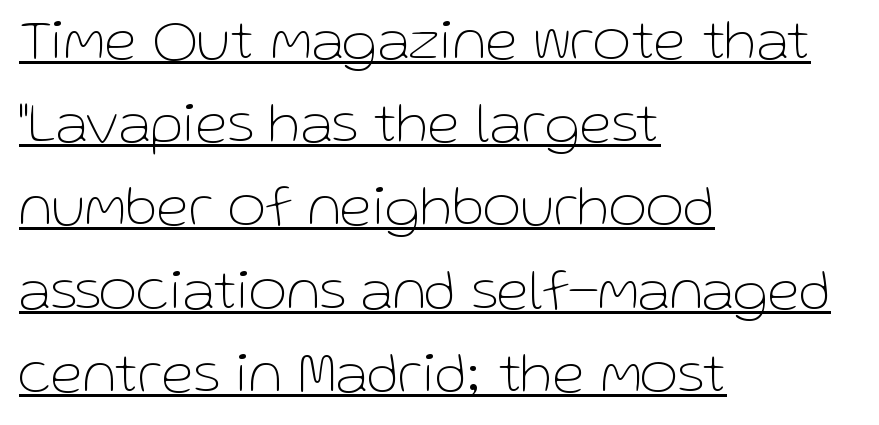
{"serif": "no", "italic": "no", "bold": "no", "weight": "thin", "width": "normal", "stroke_contrast": "low", "x_height": "medium", "monospaced": "no", "underline": "yes", "align": "left", "line_spacing": "normal", "line_spacing_ratio": 1.41, "letter_spacing": "normal", "letter_spacing_em": 0.0, "glyph_px": 59}
